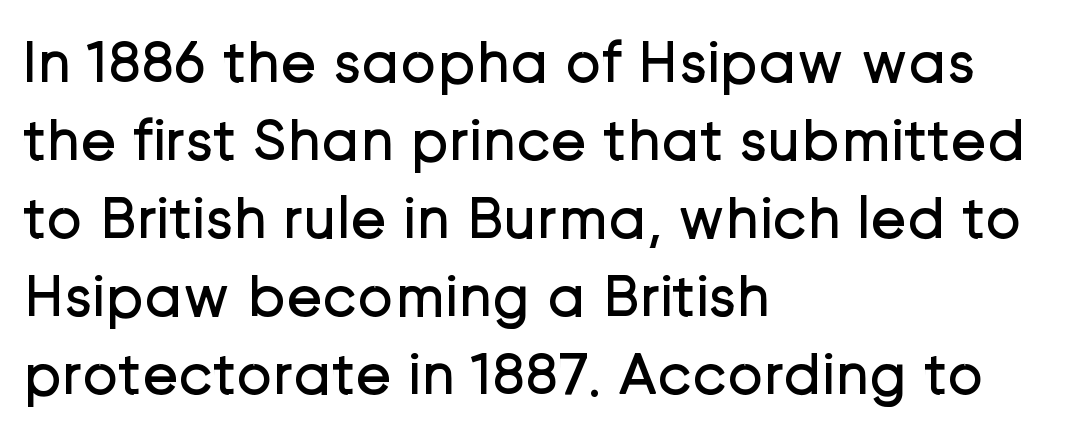
Q: Is the text bold? A: No.
Q: Is the text italic (slanted)? A: No, it is upright.
Q: Is the typeface a serif or a sans-serif typeface? A: Sans-serif.
Q: Is the text underlined? A: No.
Q: How is the paragraph aligned? A: Left-aligned.
Q: Is the spacing between letters normal or unusually wide? A: Normal.
Q: Is the spacing between lines tight, normal or loose? A: Normal.
Q: Width (condensed, normal, or wide)? A: Normal.
Q: Stroke contrast? A: Low.
Q: x-height? A: Medium.
Q: Monospaced? A: No.
